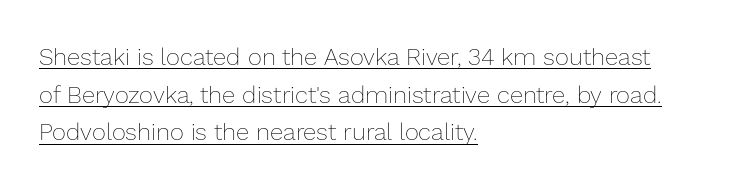
{"italic": "no", "bold": "no", "underline": "yes", "align": "left", "line_spacing": "normal", "line_spacing_ratio": 1.57, "letter_spacing": "normal", "letter_spacing_em": 0.0, "glyph_px": 24}
